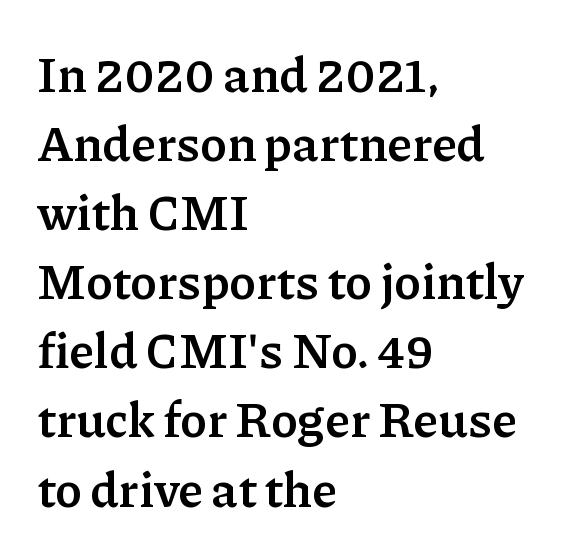
{"serif": "yes", "italic": "no", "bold": "yes", "weight": "semibold", "width": "normal", "stroke_contrast": "low", "x_height": "medium", "monospaced": "no", "underline": "no", "align": "left", "line_spacing": "normal", "line_spacing_ratio": 1.41, "letter_spacing": "normal", "letter_spacing_em": 0.0, "glyph_px": 49}
